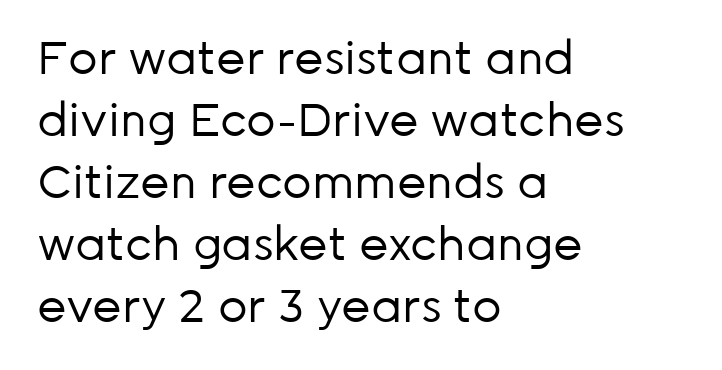
{"serif": "no", "italic": "no", "bold": "no", "weight": "regular", "width": "normal", "stroke_contrast": "low", "x_height": "medium", "monospaced": "no", "underline": "no", "align": "left", "line_spacing": "normal", "line_spacing_ratio": 1.35, "letter_spacing": "normal", "letter_spacing_em": 0.0, "glyph_px": 46}
